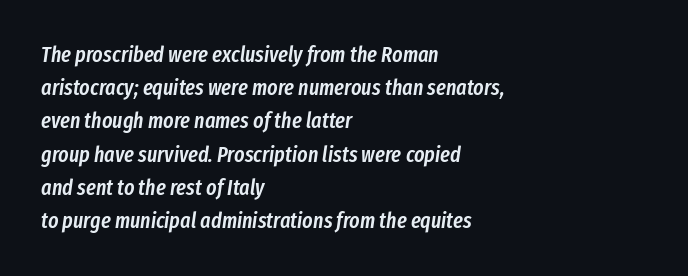
Q: Is the text bold? A: Semi-bold.
Q: Is the text italic (slanted)? A: Yes, it leans right by about 8 degrees.
Q: Is the text underlined? A: No.
Q: How is the paragraph aligned? A: Left-aligned.
Q: Is the spacing between letters normal or unusually wide? A: Normal.
Q: Is the spacing between lines tight, normal or loose? A: Normal.
